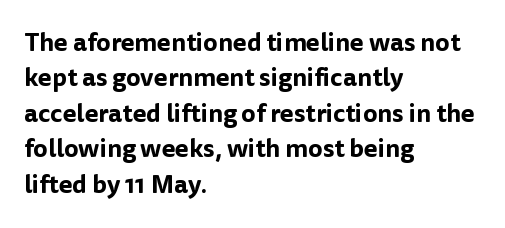
The line texture is even and compact thanks to regular tracking. Glance below the letters and you will spot only blank space. It's the straight-up-and-down kind of type. Each line starts at the same left margin while the right side varies. Reading down the column, the eye jumps a familiar distance to each next line.
